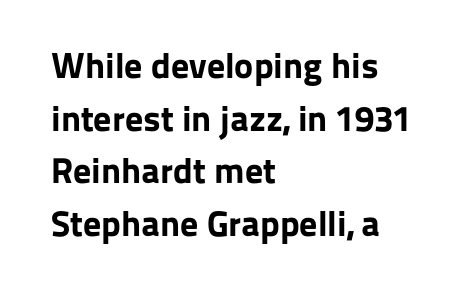
The image shows 36 px bold sans-serif type, upright; set left-aligned, normal line spacing (1.46x), normal letter spacing, not underlined; low stroke contrast and a medium x-height.
